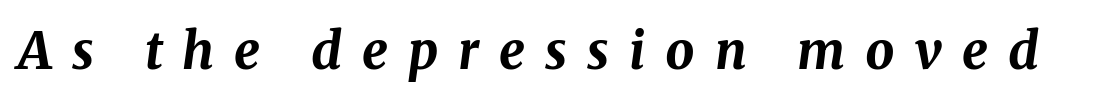
The face used here has a pronounced slope to its letters. Character widths vary here, with narrow letters taking less room than wide ones. Notice how thick the strokes are: this is what a full bold looks like. Descender tails drop into unmarked territory.
